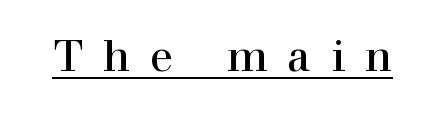
Q: Is the text bold? A: No.
Q: Is the text italic (slanted)? A: No, it is upright.
Q: Is the typeface a serif or a sans-serif typeface? A: Serif.
Q: Is the text underlined? A: Yes.
Q: Is the spacing between letters normal or unusually wide? A: Unusually wide.
Q: Width (condensed, normal, or wide)? A: Normal.
Q: Stroke contrast? A: High.
Q: x-height? A: Medium.
Q: Monospaced? A: No.
